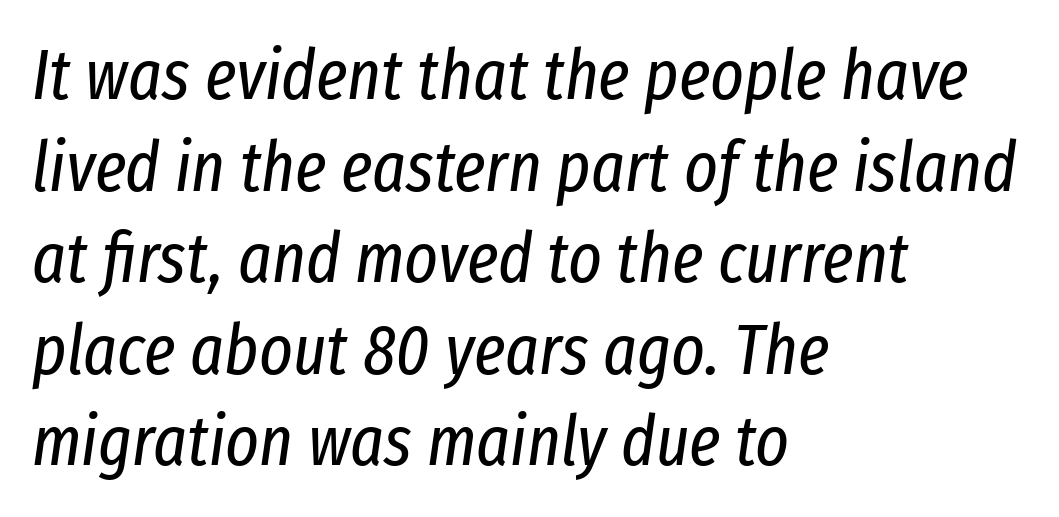
{"italic": "yes", "lean": "right", "slant_degrees": 8, "bold": "no", "weight": "regular", "width": "condensed", "stroke_contrast": "low", "x_height": "medium", "monospaced": "no", "underline": "no", "align": "left", "line_spacing": "normal", "line_spacing_ratio": 1.29, "letter_spacing": "normal", "letter_spacing_em": 0.0, "glyph_px": 71}
